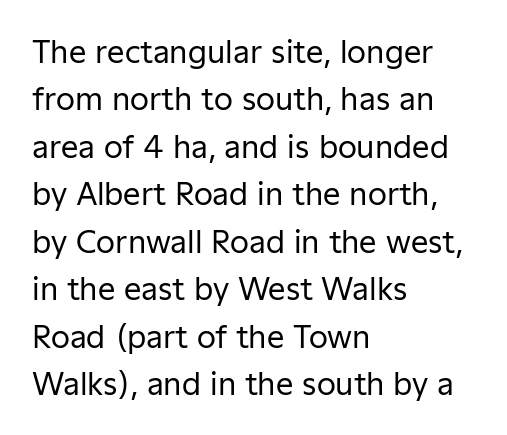
Regarding serifs, this sample does without them. Think standard paragraph weight, or any step lighter than that. The face used here is proportionally spaced, like ordinary book or web type. The letters stand upright; this is a roman face. Nobody drew a line under any word here. The passage is arranged the way most books set body copy — flush left.
